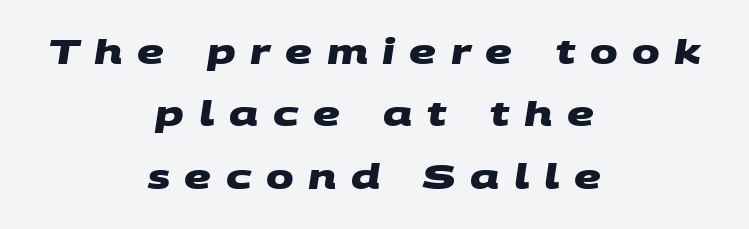
Do the characters align in a grid? No, the font is proportional. The passage shown is emphatically bold. Descenders are the only things crossing below the line. The tracking jumps out immediately: characters are airy and widely separated. Note: no serifs on the glyphs. Caption: multi-line text, centered on the measure.
